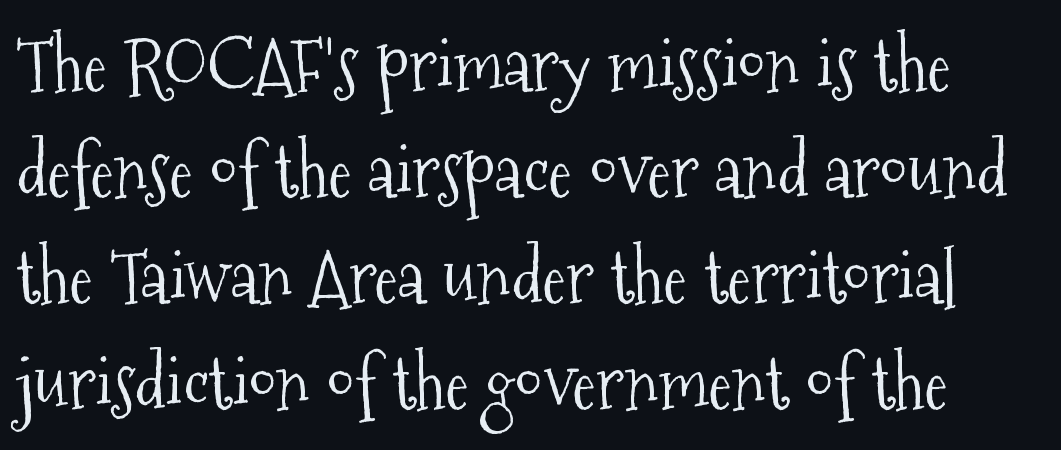
Q: Is the text bold? A: No.
Q: Is the text italic (slanted)? A: No, it is upright.
Q: Is the typeface a serif or a sans-serif typeface? A: Serif.
Q: Is the text underlined? A: No.
Q: Is the spacing between letters normal or unusually wide? A: Normal.
Q: Is the spacing between lines tight, normal or loose? A: Normal.
Q: Width (condensed, normal, or wide)? A: Condensed.
Q: Stroke contrast? A: Medium.
Q: x-height? A: Medium.
Q: Monospaced? A: No.
